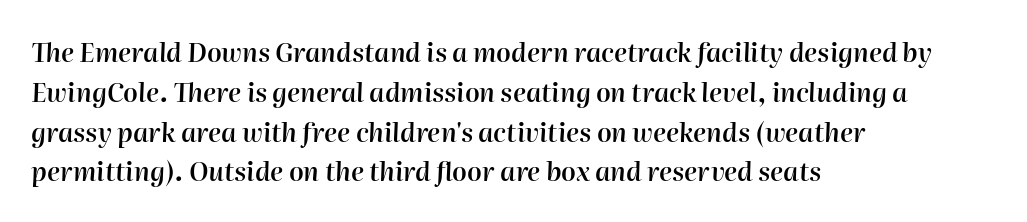
The image shows 26 px text type, italic (leaning right); set left-aligned, normal line spacing (1.53x), normal letter spacing, not underlined.
